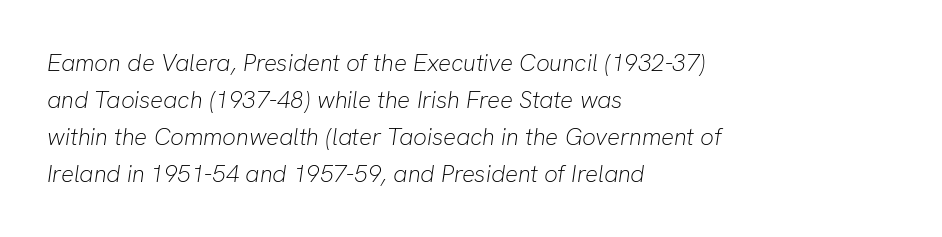
If you measured baseline to baseline, you'd find a middling distance. This rendering uses left alignment, leaving the right contour irregular. The font sits on the lighter half of the weight spectrum, regular included. Rendered with sloped, italic letterforms. Just letters on the line, the space beneath them empty. The gaps between neighbouring characters are ordinary and unremarkable.
